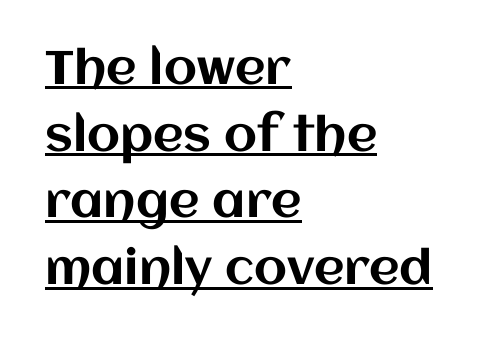
{"italic": "no", "width": "normal", "stroke_contrast": "medium", "x_height": "large", "monospaced": "no", "underline": "yes", "align": "left", "line_spacing": "normal", "line_spacing_ratio": 1.42, "letter_spacing": "normal", "letter_spacing_em": 0.0, "glyph_px": 47}
